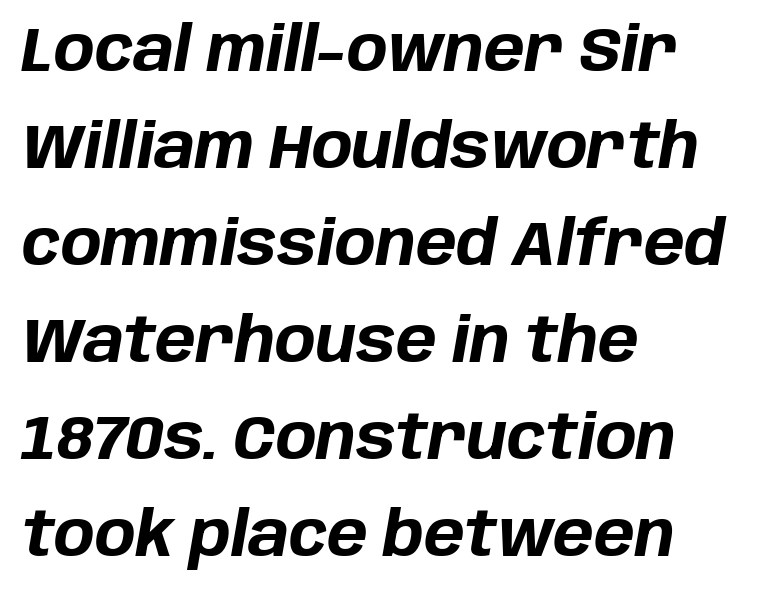
Q: Is the text bold? A: Yes.
Q: Is the text italic (slanted)? A: Yes, it leans right by about 10 degrees.
Q: Is the text underlined? A: No.
Q: How is the paragraph aligned? A: Left-aligned.
Q: Is the spacing between letters normal or unusually wide? A: Normal.
Q: Is the spacing between lines tight, normal or loose? A: Normal.
Q: Width (condensed, normal, or wide)? A: Normal.
Q: Stroke contrast? A: Low.
Q: x-height? A: Large.
Q: Monospaced? A: No.
